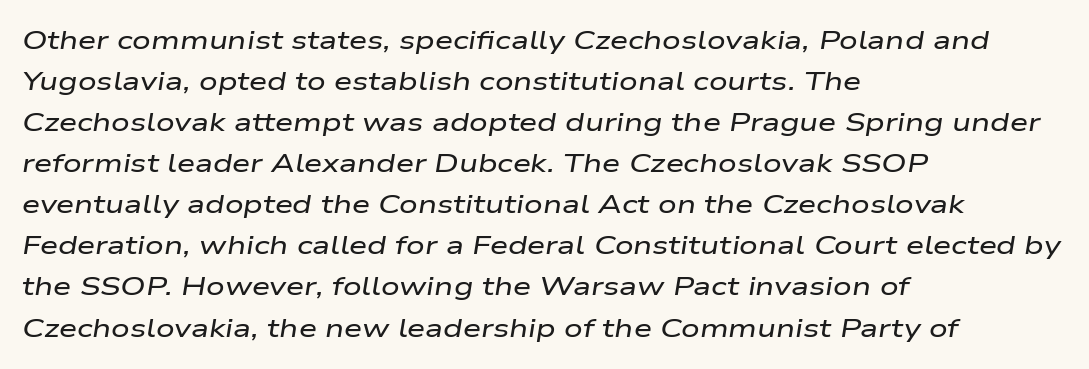
The image shows 26 px text type, italic (leaning right); set left-aligned, normal line spacing (1.58x), normal letter spacing, not underlined.
